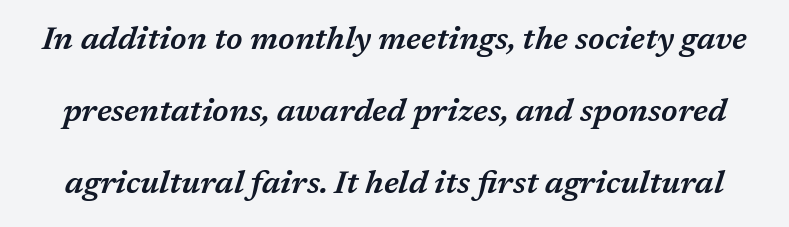
The face used here is proportionally spaced, like ordinary book or web type. Words appear dense and cohesive because spacing is normal. The glyphs are unaccompanied by any horizontal stroke below them. Honestly, the rows look like they've been pulled way apart.
